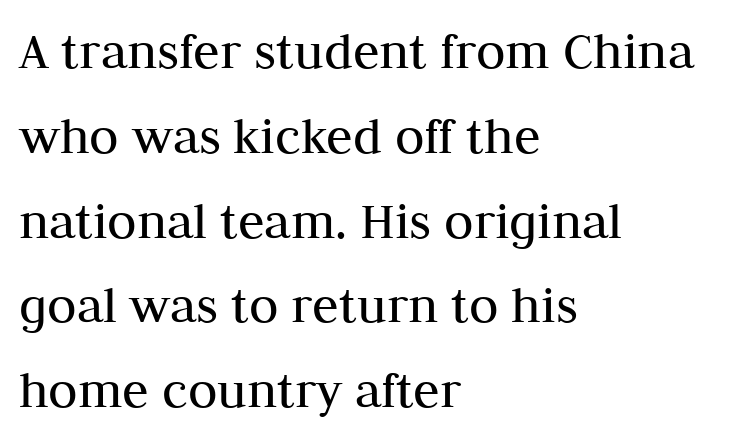
The image shows 54 px regular-weight serif type, upright; set left-aligned, normal line spacing (1.57x), normal letter spacing, not underlined; medium stroke contrast and a medium x-height.
